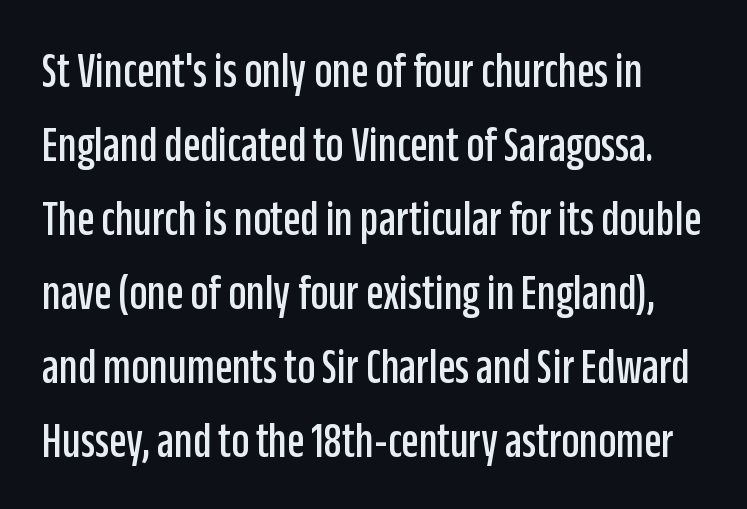
Spacing verdict: proportional, widths tailored to each character. Is this a sans? Yes — the strokes have no serifs. Horizontal bands of white between lines are of average thickness. Inter-character spacing is left at the font's built-in metrics. Anything drawn beneath the words? Only blank space. The font's upright variant was chosen for this text.
